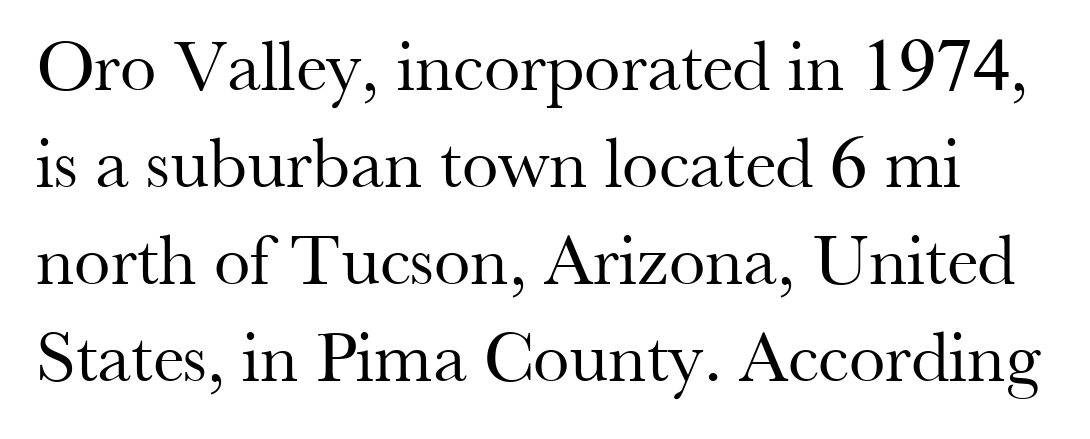
{"serif": "yes", "italic": "no", "bold": "no", "weight": "regular", "width": "normal", "stroke_contrast": "medium", "x_height": "small", "monospaced": "no", "underline": "no", "line_spacing": "normal", "line_spacing_ratio": 1.33, "letter_spacing": "normal", "letter_spacing_em": 0.0, "glyph_px": 73}
